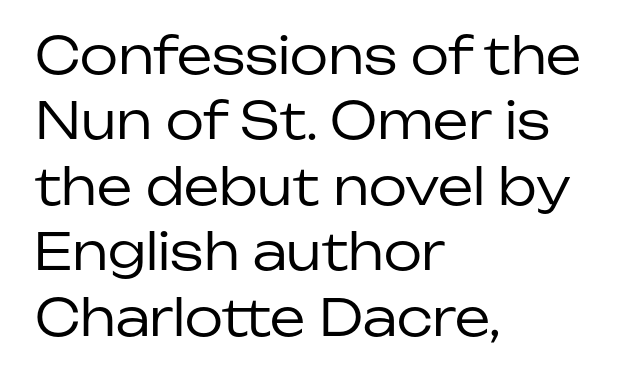
No italicization has been applied; the sample stays upright. Has an underline been added? It has not. The designer left line spacing at the default. Look at the bottom of the vertical strokes: they stop flat, with no serifs. Does extra space separate the letters? No, they use regular spacing. Proportional: the letters do not fall into vertical columns.
